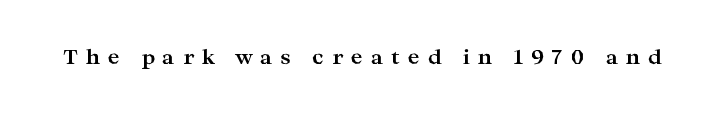
{"italic": "no", "bold": "yes", "underline": "no", "letter_spacing": "wide", "letter_spacing_em": 0.4, "glyph_px": 20}
